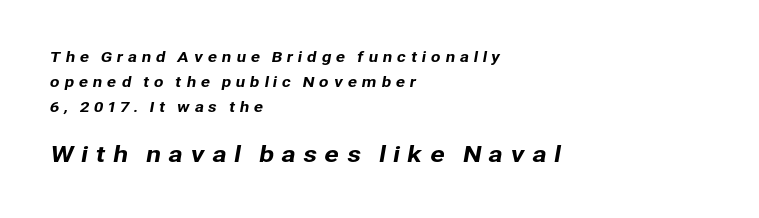
Rule under the text: the space is simply empty. A classic flush-left, rag-right setting is used for this passage. Look at the tracking — it's clearly loosened, letters drifting apart. The composition opens small and finishes big.
